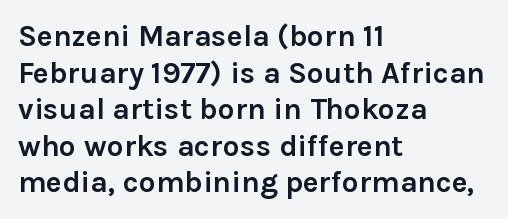
Is this a fixed-width face? No — the glyphs have proportional, varying widths. Descenders are the only things crossing below the line. Are there feet on the stems? There aren't — it's a sans. This is roman type, the default non-slanted kind. Students, note that the glyphs here touch the page at normal intervals. Every row of glyphs begins at an identical x-position on the left.
